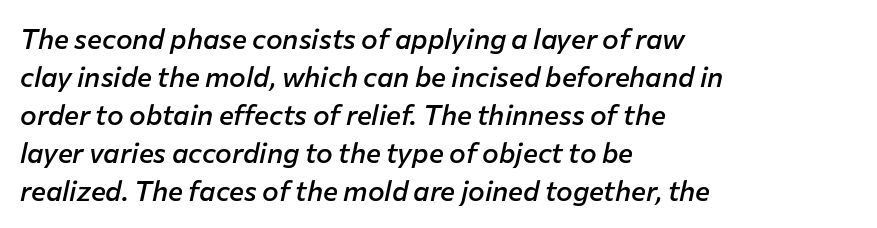
Q: Is the text bold? A: Semi-bold.
Q: Is the text italic (slanted)? A: Yes, it leans right by about 12 degrees.
Q: Is the text underlined? A: No.
Q: How is the paragraph aligned? A: Left-aligned.
Q: Is the spacing between letters normal or unusually wide? A: Normal.
Q: Is the spacing between lines tight, normal or loose? A: Normal.
Q: Width (condensed, normal, or wide)? A: Normal.
Q: Stroke contrast? A: Low.
Q: x-height? A: Medium.
Q: Monospaced? A: No.
